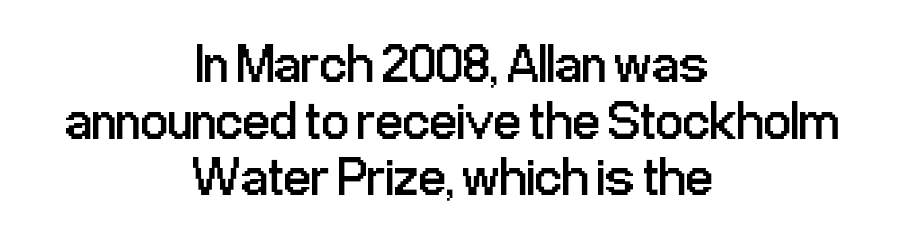
Q: Is the text bold? A: No.
Q: Is the text italic (slanted)? A: No, it is upright.
Q: Is the typeface a serif or a sans-serif typeface? A: Sans-serif.
Q: Is the text underlined? A: No.
Q: How is the paragraph aligned? A: Centered.
Q: Is the spacing between letters normal or unusually wide? A: Normal.
Q: Is the spacing between lines tight, normal or loose? A: Tight.
Q: Width (condensed, normal, or wide)? A: Condensed.
Q: Stroke contrast? A: Low.
Q: x-height? A: Medium.
Q: Monospaced? A: No.
